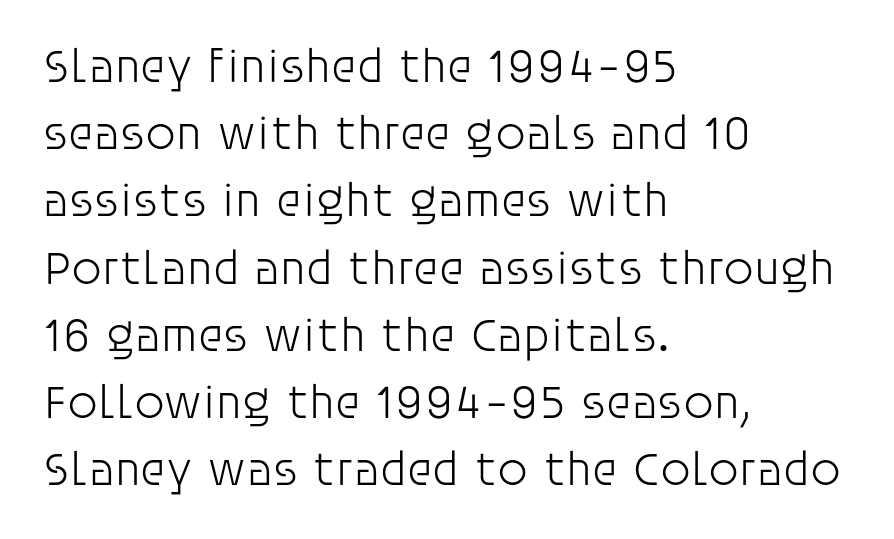
Q: Is the text bold? A: No.
Q: Is the text italic (slanted)? A: No, it is upright.
Q: Is the typeface a serif or a sans-serif typeface? A: Sans-serif.
Q: Is the text underlined? A: No.
Q: How is the paragraph aligned? A: Left-aligned.
Q: Is the spacing between letters normal or unusually wide? A: Normal.
Q: Is the spacing between lines tight, normal or loose? A: Normal.
Q: Width (condensed, normal, or wide)? A: Normal.
Q: Stroke contrast? A: Low.
Q: x-height? A: Large.
Q: Monospaced? A: No.
